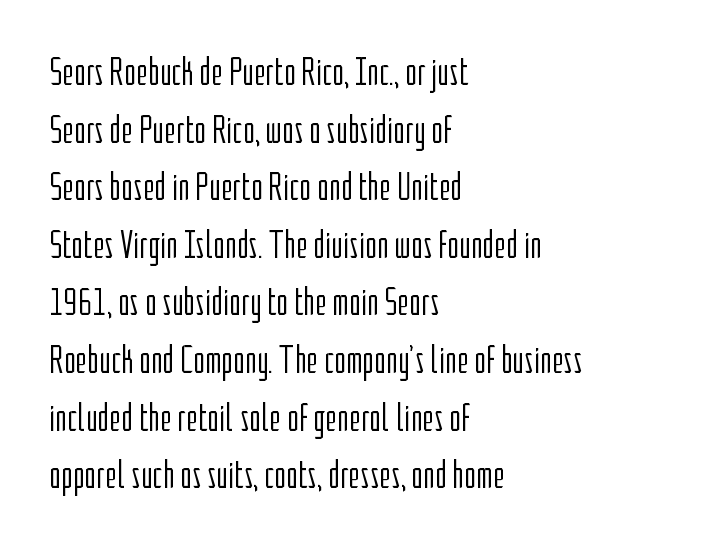
Short and long lines alike share a common starting point at left. One glance says typical: line gaps are just what's usual. Glance below the letters and you will spot only blank space. Posture: vertical. Varying glyph widths throughout — classic text-font behaviour.
